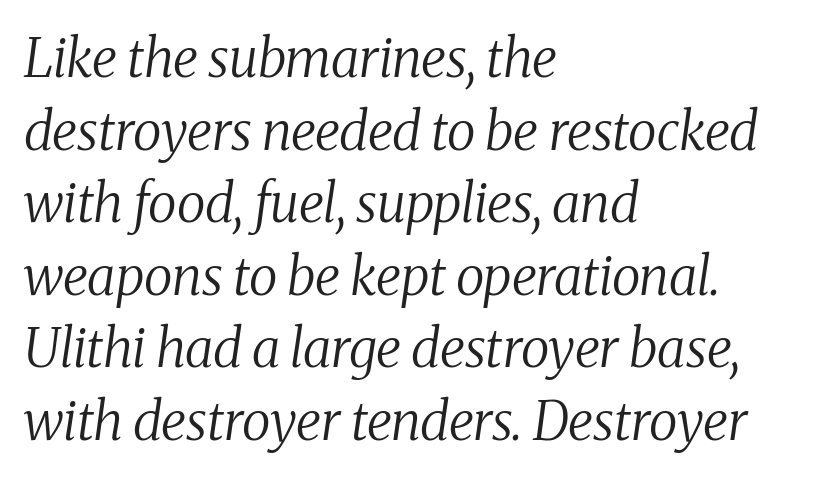
Layout note: lines flush left. These lines are rendered in a variable-pitch font. Tracking value appears to be zero — textbook default spacing. Does the leading feel generous? No, just average. Each stroke keeps to a modest, everyday thickness or less.
